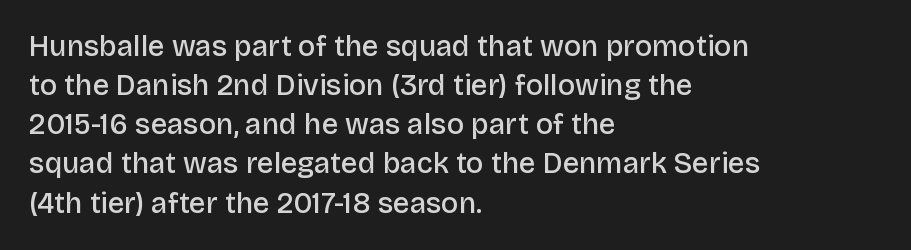
{"serif": "no", "italic": "no", "bold": "semi", "weight": "semibold", "width": "normal", "stroke_contrast": "low", "x_height": "large", "monospaced": "no", "underline": "no", "align": "left", "line_spacing": "normal", "line_spacing_ratio": 1.35, "letter_spacing": "normal", "letter_spacing_em": 0.0, "glyph_px": 29}
